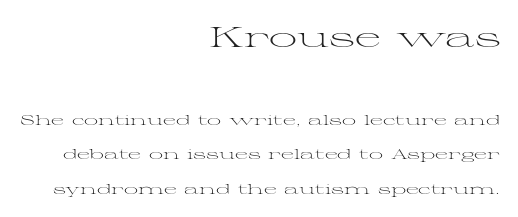
The image shows 28 px light, wide serif type, upright; set right-aligned, loose line spacing (2.47x), normal letter spacing, not underlined; the first (top) block is 2.0x larger; medium stroke contrast and a medium x-height.
